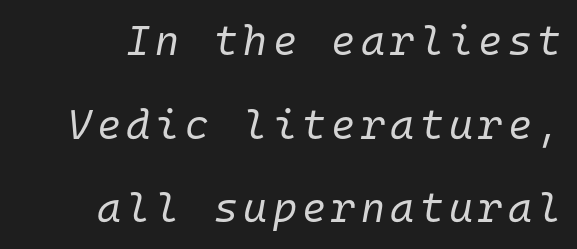
Vertical spacing — loose. Weight: not bold — regular or lighter. The passage shown leans; its letterforms are oblique. Fixed-width glyphs throughout — classic coding-font behaviour.
